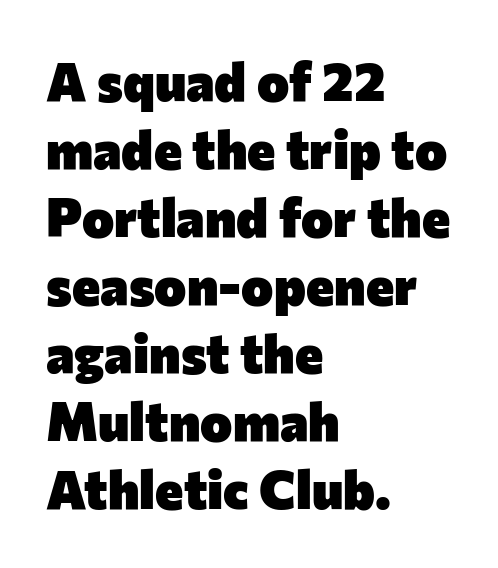
One glance says typical: line gaps are just what's usual. The tracking reads as untouched default to a designer's eye. The rag falls on the right side of this text block. Think of a printed novel: that variable character pitch is what you see here.
